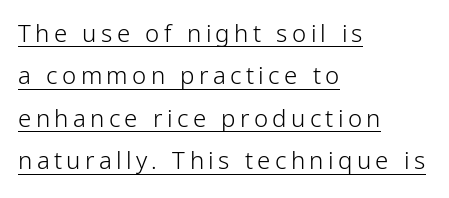
This is underlined copy, the kind a proofreader might mark for attention. The cut favours lightness, reaching ordinary text weight at its darkest. The rag falls on the right side of this text block. The axis of the letterforms is exactly vertical.
